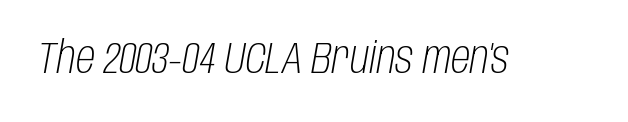
Character widths vary here, with narrow letters taking less room than wide ones. Would a proofreader flag this as italicized? Yes. The horizontal fit of the characters is conventional and even. Is this a heavy cut? Hardly; it is regular or lighter. Nobody drew a line under any word here.
